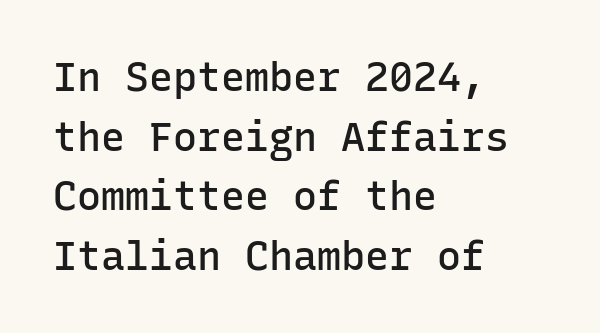
Note the uniform advance width — an 'i' takes as much space as an 'm'. The space between consecutive lines is moderate. The letters are semibold — heavier than regular but short of a full bold. Descenders are the only things crossing below the line. Ascenders rise straight up at ninety degrees.
